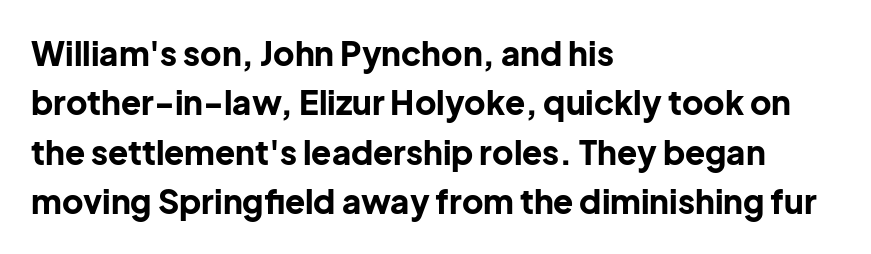
The lettering stays uniformly vertical, giving the passage a roman look. The type is set solid horizontally, with unmodified tracking. This sample has the flowing, uneven cadence of proportional lettering. These lines are set flush left with a ragged right edge. Honestly, there is no underline to notice here at all.
